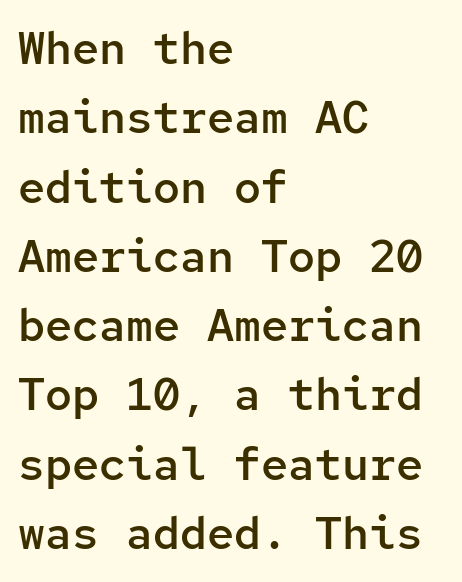
Q: Is the text bold? A: Semi-bold.
Q: Is the text italic (slanted)? A: No, it is upright.
Q: Is the typeface a serif or a sans-serif typeface? A: Sans-serif.
Q: Is the text underlined? A: No.
Q: How is the paragraph aligned? A: Left-aligned.
Q: Is the spacing between letters normal or unusually wide? A: Normal.
Q: Is the spacing between lines tight, normal or loose? A: Normal.
Q: Width (condensed, normal, or wide)? A: Normal.
Q: Stroke contrast? A: Low.
Q: x-height? A: Medium.
Q: Monospaced? A: Yes.
